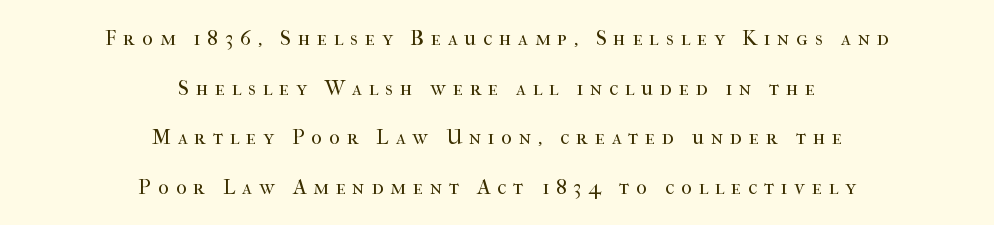
{"italic": "no", "bold": "no", "underline": "no", "align": "center", "line_spacing": "loose", "line_spacing_ratio": 2.36, "letter_spacing": "wide", "letter_spacing_em": 0.32, "glyph_px": 21}
